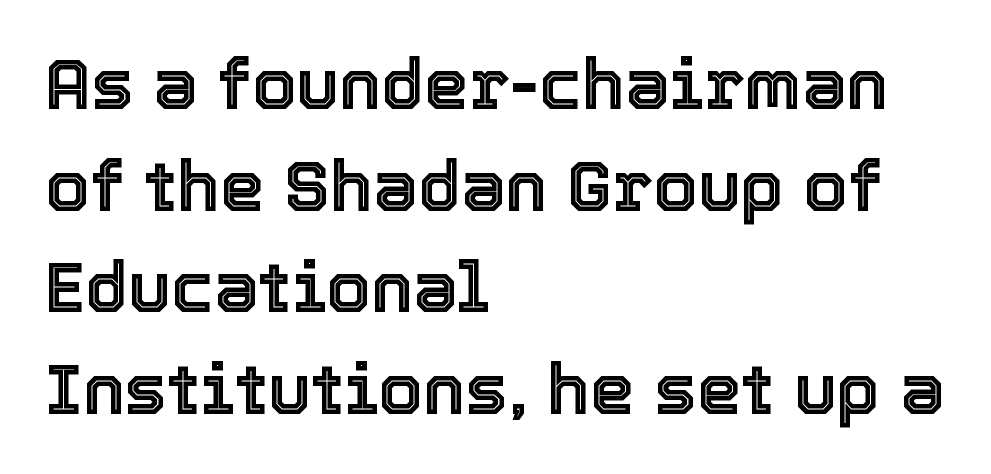
Q: Is the text italic (slanted)? A: No, it is upright.
Q: Is the text underlined? A: No.
Q: How is the paragraph aligned? A: Left-aligned.
Q: Is the spacing between letters normal or unusually wide? A: Normal.
Q: Is the spacing between lines tight, normal or loose? A: Normal.
Q: Width (condensed, normal, or wide)? A: Normal.
Q: x-height? A: Medium.
Q: Monospaced? A: No.
